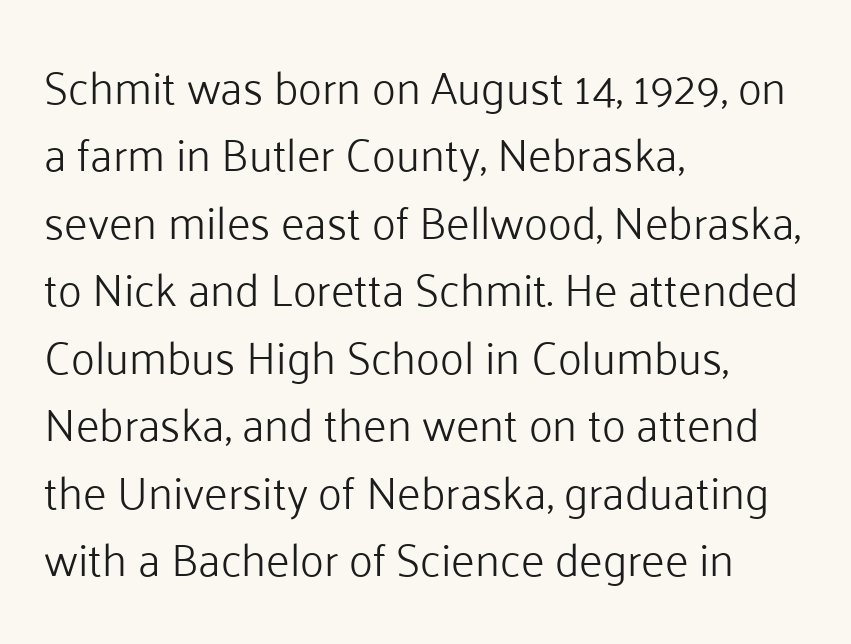
The letters advance in unequal steps, a hallmark of proportional type. If you measured baseline to baseline, you'd find a middling distance. Type style note: lacks serifs. Is the block centered? No — it sits flush against the left margin. How are the letters spaced? Ordinarily, with no added tracking.
